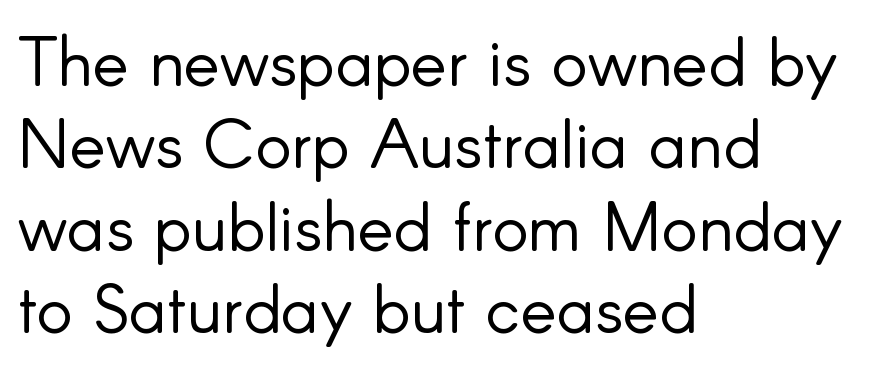
{"serif": "no", "italic": "no", "bold": "no", "weight": "light", "width": "normal", "stroke_contrast": "low", "x_height": "small", "monospaced": "no", "underline": "no", "align": "left", "line_spacing_ratio": 1.21, "letter_spacing": "normal", "letter_spacing_em": 0.0, "glyph_px": 68}
